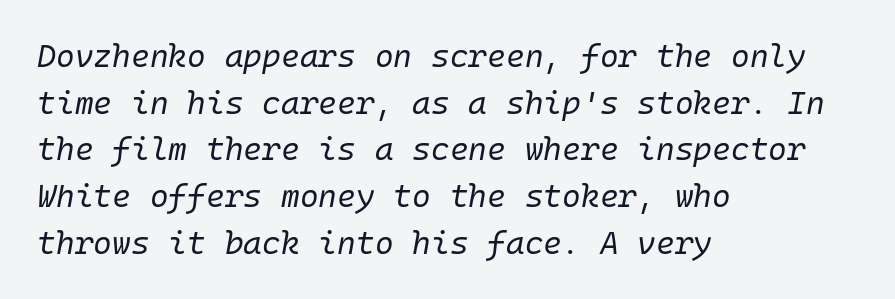
These lines sit exactly where default settings would place them. Line beginnings align vertically; line endings do not. The face used here has a pronounced slope to its letters. Each word holds together tightly as a unit, with standard inter-letter gaps. The typeface has the unassuming heft of standard copy or less.
